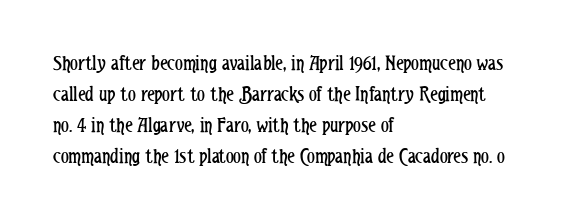
{"italic": "no", "bold": "no", "underline": "no", "align": "left", "line_spacing": "normal", "line_spacing_ratio": 1.41, "letter_spacing": "normal", "letter_spacing_em": 0.0, "glyph_px": 22}
